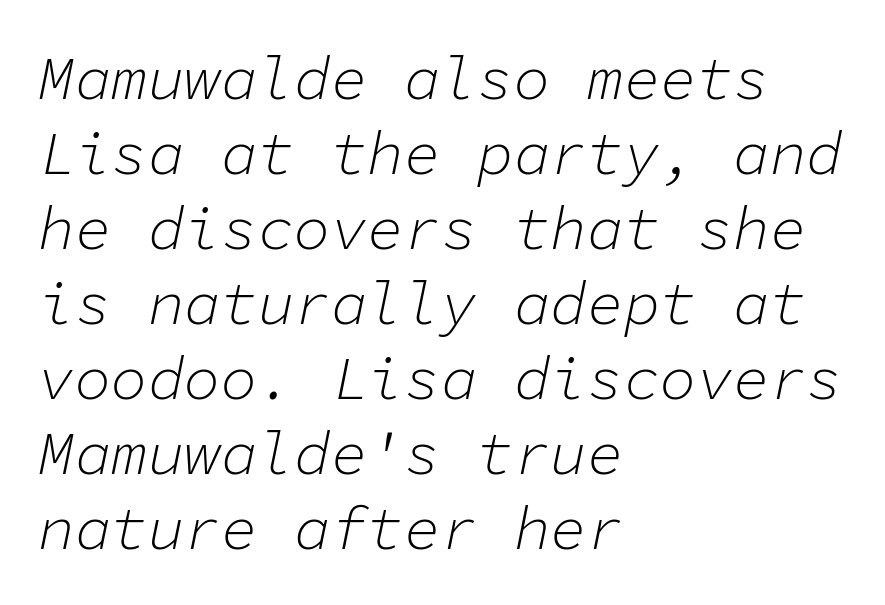
The image shows 61 px light type, italic (leaning right), monospaced; set left-aligned, line spacing 1.23x, normal letter spacing, not underlined; low stroke contrast and a medium x-height.
